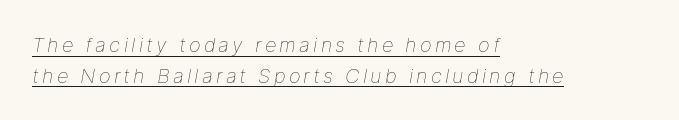
Notice how a bar underscores the lettering throughout. The typography opts for an oblique posture over an upright one. The strokes are not fattened; the text isn't bold. The block of text has a typical density, with ordinary space between rows. The rendering anchors every line to the left-hand side.
